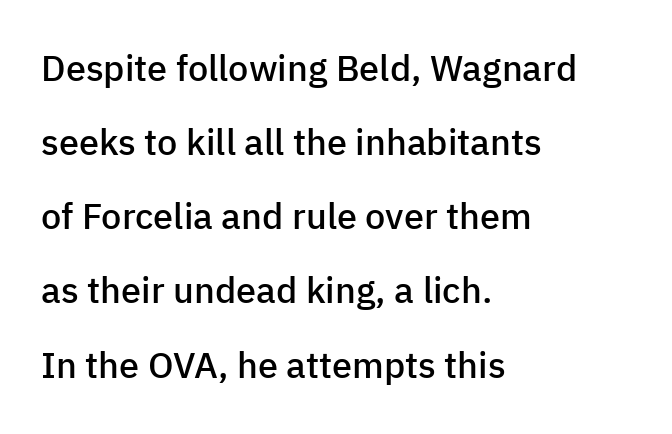
The image shows 36 px semibold sans-serif type, upright; set left-aligned, loose line spacing (2.06x), normal letter spacing, not underlined; low stroke contrast and a medium x-height.
